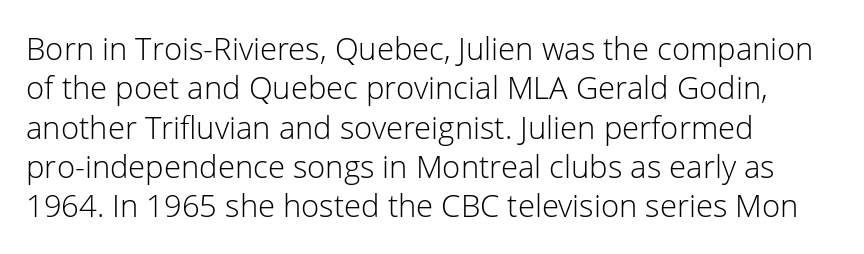
The leading is moderate, giving the passage an even texture. Notice how the passage keeps a crisp vertical edge on the left only. Ascenders rise straight up at ninety degrees. This rendering features lettering with no underline. Does the type have serifs? No, each stem ends abruptly. The letters advance in unequal steps, a hallmark of proportional type.
